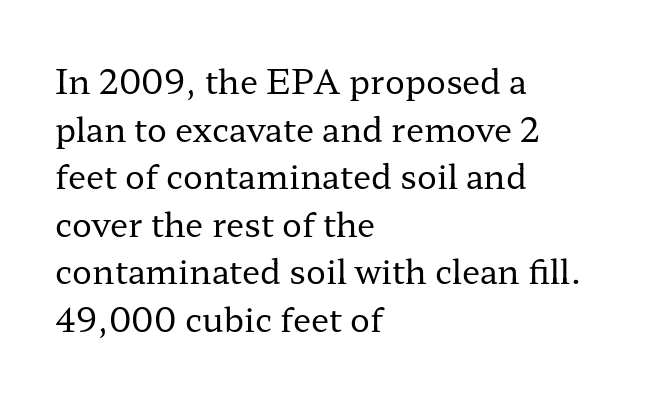
{"serif": "yes", "italic": "no", "bold": "no", "weight": "regular", "width": "wide", "stroke_contrast": "low", "x_height": "medium", "monospaced": "no", "underline": "no", "align": "left", "line_spacing": "normal", "line_spacing_ratio": 1.44, "letter_spacing": "normal", "letter_spacing_em": 0.0, "glyph_px": 33}
